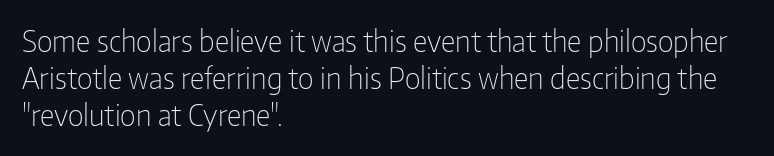
The image shows 29 px light, condensed sans-serif type, upright; set left-aligned, normal line spacing (1.28x), normal letter spacing, not underlined; low stroke contrast and a medium x-height.
